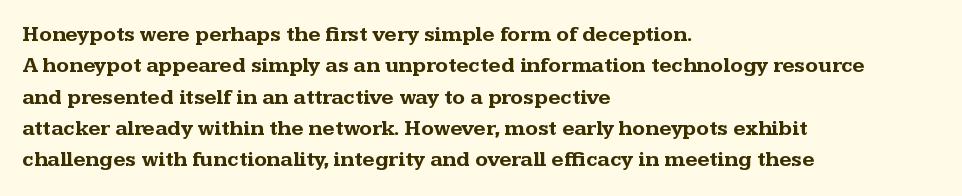
The passage shown is emphatically bold. The specimen reads as upright at a glance. Alignment: flush left. What stands out about the letter spacing? Nothing — it is the standard amount. The block of text has a typical density, with ordinary space between rows. The words here are not underlined.
